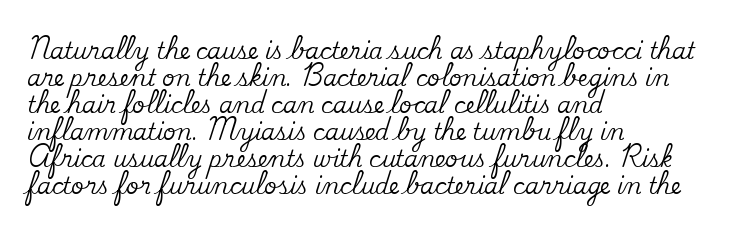
The horizontal fit of the characters is conventional and even. The typesetter chose a ragged-right arrangement here. The specimen omits any rule beneath the text block's lines.
